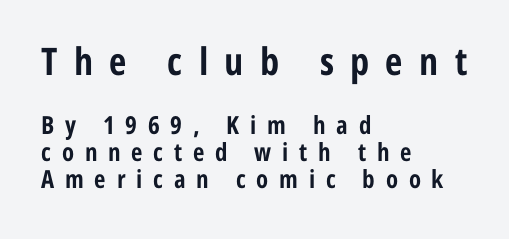
Q: Is the text bold? A: Yes.
Q: Is the text italic (slanted)? A: No, it is upright.
Q: Is the typeface a serif or a sans-serif typeface? A: Sans-serif.
Q: Is the text underlined? A: No.
Q: How is the paragraph aligned? A: Left-aligned.
Q: Is the spacing between letters normal or unusually wide? A: Unusually wide.
Q: Is the spacing between lines tight, normal or loose? A: Tight.
Q: Which block of text is set in a larger size, the first (top) or the second (bottom)? A: The first (top) one.
Q: Width (condensed, normal, or wide)? A: Condensed.
Q: Stroke contrast? A: Low.
Q: x-height? A: Medium.
Q: Monospaced? A: No.
